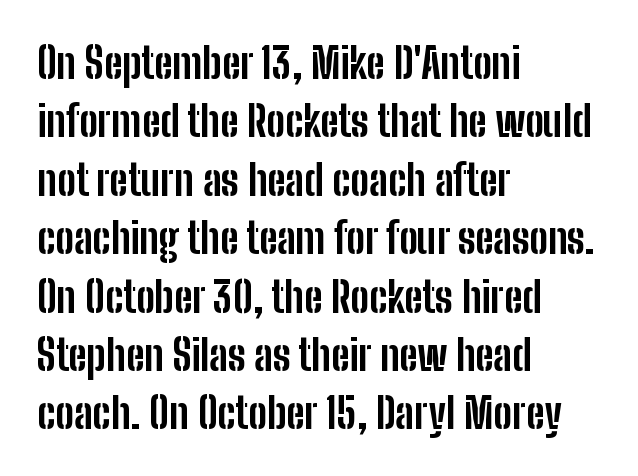
{"serif": "no", "italic": "no", "bold": "yes", "weight": "bold", "width": "condensed", "stroke_contrast": "low", "x_height": "medium", "monospaced": "no", "underline": "no", "align": "left", "line_spacing": "normal", "line_spacing_ratio": 1.39, "letter_spacing": "normal", "letter_spacing_em": 0.0, "glyph_px": 42}
